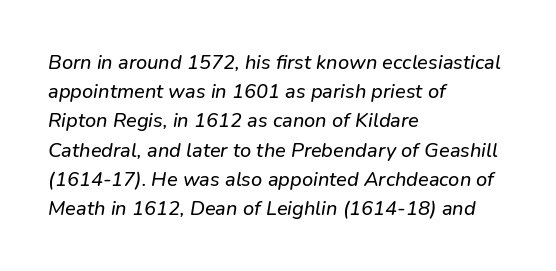
Q: Is the text underlined? A: No.
Q: How is the paragraph aligned? A: Left-aligned.
Q: Is the spacing between letters normal or unusually wide? A: Normal.
Q: Is the spacing between lines tight, normal or loose? A: Normal.
